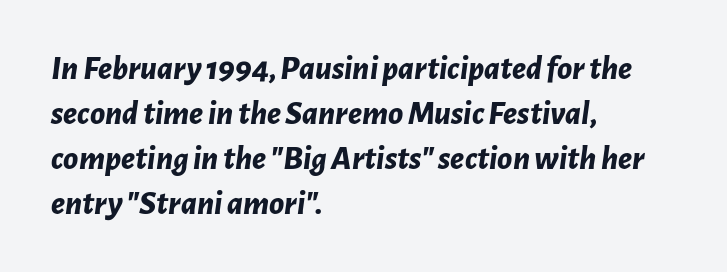
{"italic": "yes", "lean": "right", "slant_degrees": 7, "bold": "yes", "weight": "bold", "width": "normal", "stroke_contrast": "low", "x_height": "medium", "monospaced": "no", "underline": "no", "align": "left", "line_spacing": "normal", "line_spacing_ratio": 1.32, "letter_spacing": "normal", "letter_spacing_em": 0.0, "glyph_px": 34}
